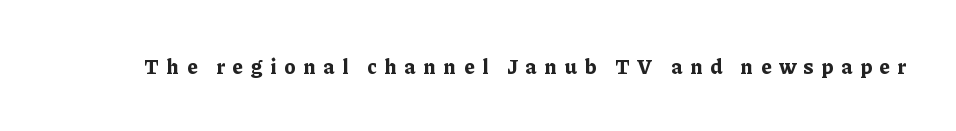
{"italic": "no", "bold": "yes", "underline": "no", "letter_spacing": "wide", "letter_spacing_em": 0.38, "glyph_px": 21}
